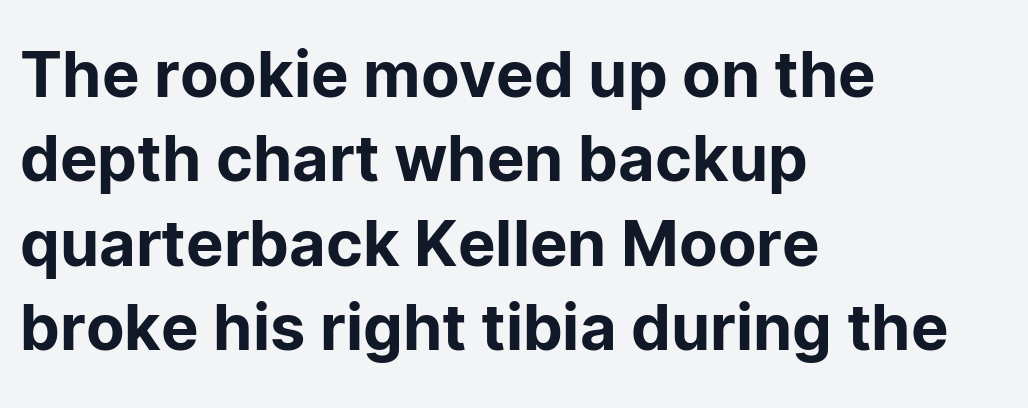
Q: Is the text italic (slanted)? A: No, it is upright.
Q: Is the typeface a serif or a sans-serif typeface? A: Sans-serif.
Q: Is the text underlined? A: No.
Q: How is the paragraph aligned? A: Left-aligned.
Q: Is the spacing between letters normal or unusually wide? A: Normal.
Q: Is the spacing between lines tight, normal or loose? A: Normal.
Q: Width (condensed, normal, or wide)? A: Normal.
Q: Stroke contrast? A: Low.
Q: x-height? A: Medium.
Q: Monospaced? A: No.
